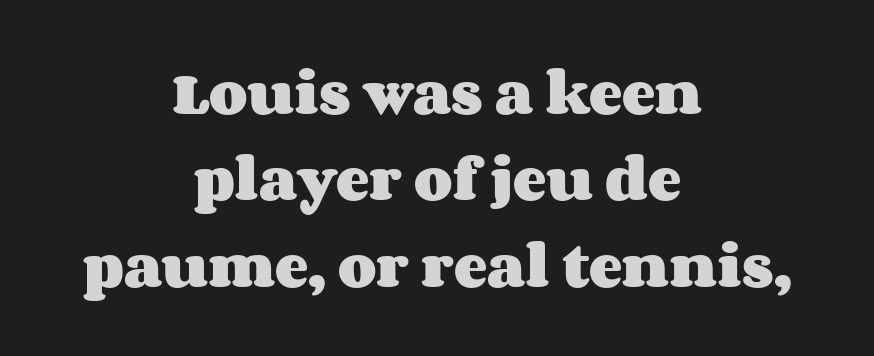
Posture: vertical. These lines stack symmetrically, like a column narrowing and widening about its center. The typesetting leans heavy: a genuine bold. The glyphs are unaccompanied by any horizontal stroke below them. Inter-character spacing is left at the font's built-in metrics. These lines are rendered in a variable-pitch font.
